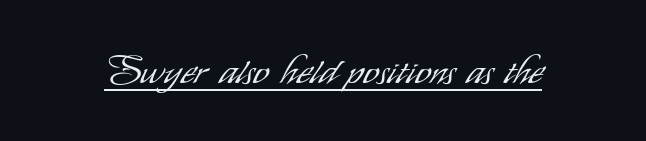
This rendering employs a face without finishing strokes, i.e., a sans-serif. The gaps between neighbouring characters are ordinary and unremarkable. This is underlined copy, the kind a proofreader might mark for attention.
